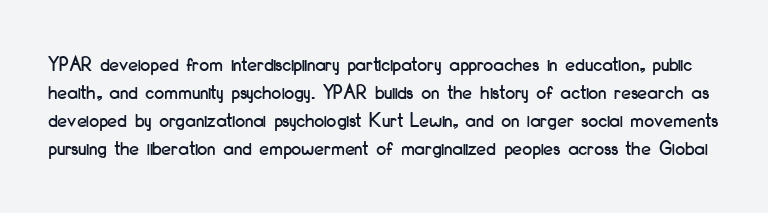
Q: Is the text italic (slanted)? A: No, it is upright.
Q: Is the text underlined? A: No.
Q: Is the spacing between letters normal or unusually wide? A: Normal.
Q: Is the spacing between lines tight, normal or loose? A: Normal.
